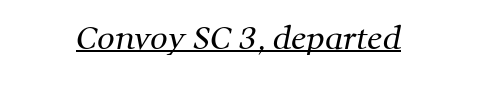
This rendering features underlined lettering. Here the designer chose a conventional face with non-uniform glyph widths. The characters display serif detailing at their extremities. A typesetter would call this zero additional tracking.
